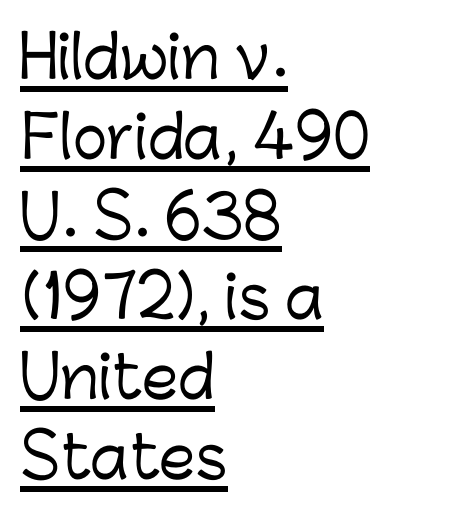
{"serif": "no", "italic": "no", "width": "normal", "stroke_contrast": "low", "x_height": "medium", "monospaced": "no", "underline": "yes", "align": "left", "line_spacing": "normal", "line_spacing_ratio": 1.38, "letter_spacing": "normal", "letter_spacing_em": 0.0, "glyph_px": 58}
